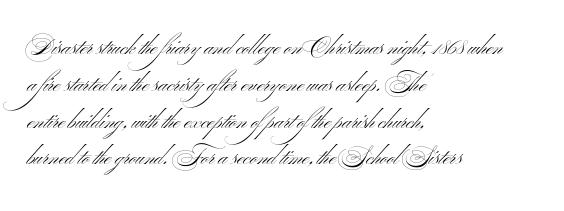
The rendering uses a moderate line-height, typical for paragraphs. The cut favours lightness, reaching ordinary text weight at its darkest. A student would call this left alignment; a typographer would say flush left, rag right. Honestly, there is no underline to notice here at all. The letterforms sit shoulder to shoulder at normal distance.
